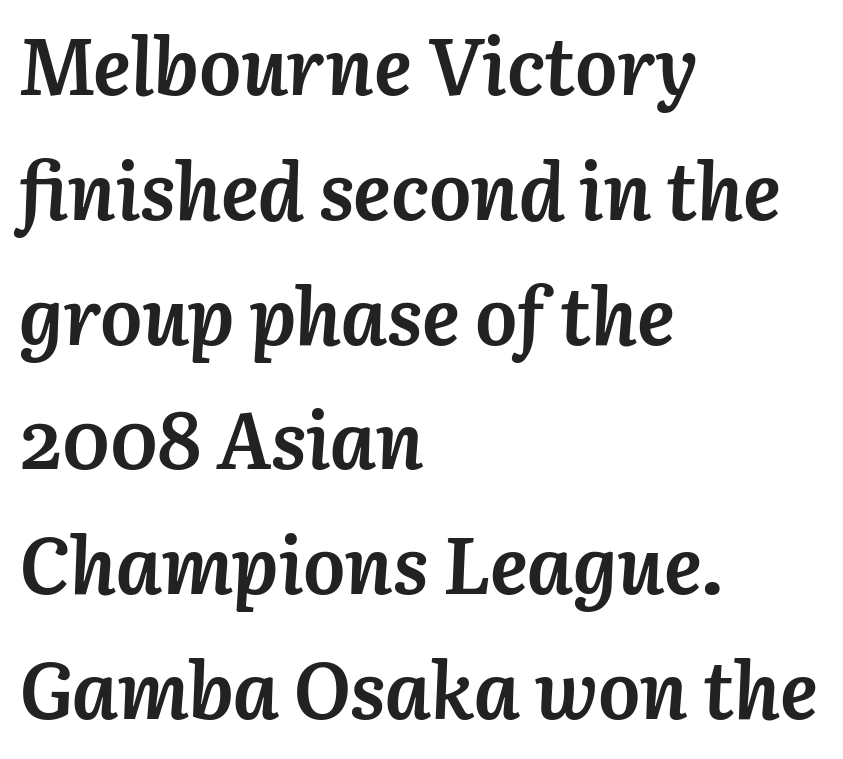
Q: Is the text bold? A: Yes.
Q: Is the text italic (slanted)? A: Yes, it leans right by about 3 degrees.
Q: Is the text underlined? A: No.
Q: How is the paragraph aligned? A: Left-aligned.
Q: Is the spacing between letters normal or unusually wide? A: Normal.
Q: Is the spacing between lines tight, normal or loose? A: Normal.
Q: Width (condensed, normal, or wide)? A: Normal.
Q: Stroke contrast? A: Medium.
Q: x-height? A: Medium.
Q: Monospaced? A: No.
